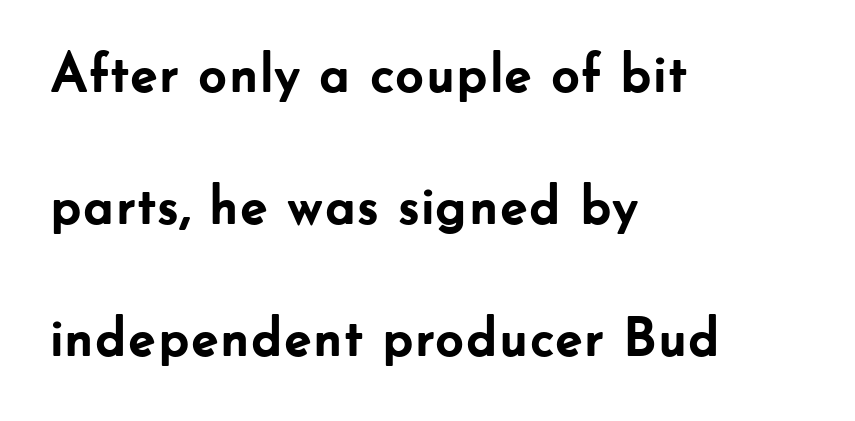
Q: Is the text bold? A: Yes.
Q: Is the text italic (slanted)? A: No, it is upright.
Q: Is the typeface a serif or a sans-serif typeface? A: Sans-serif.
Q: Is the text underlined? A: No.
Q: How is the paragraph aligned? A: Left-aligned.
Q: Is the spacing between letters normal or unusually wide? A: Normal.
Q: Is the spacing between lines tight, normal or loose? A: Loose.
Q: Width (condensed, normal, or wide)? A: Normal.
Q: Stroke contrast? A: Low.
Q: x-height? A: Small.
Q: Monospaced? A: No.
